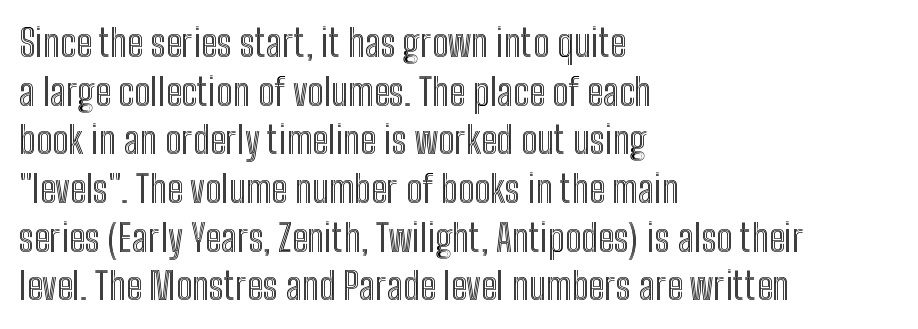
Lines of text with bare space underneath. Tracking value appears to be zero — textbook default spacing. The passage is arranged the way most books set body copy — flush left. This sample has the flowing, uneven cadence of proportional lettering. The typography opts for an upright posture over an oblique one. Does the leading feel generous? No, just average.
